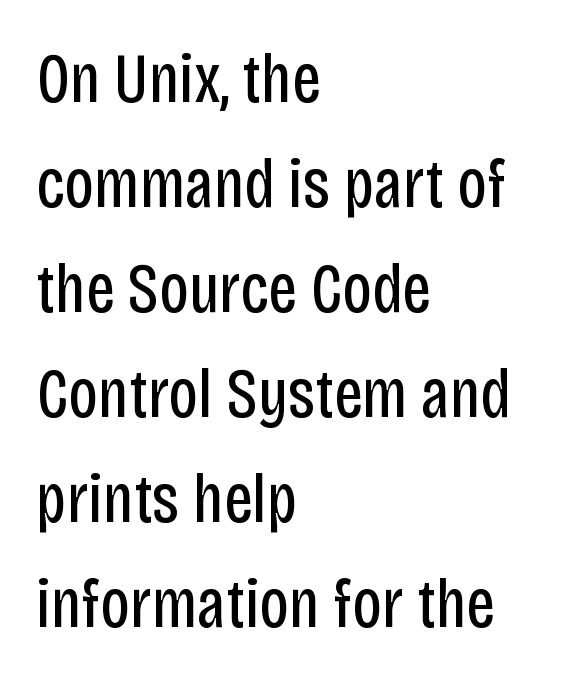
Q: Is the text bold? A: No.
Q: Is the text italic (slanted)? A: No, it is upright.
Q: Is the typeface a serif or a sans-serif typeface? A: Sans-serif.
Q: Is the text underlined? A: No.
Q: How is the paragraph aligned? A: Left-aligned.
Q: Is the spacing between letters normal or unusually wide? A: Normal.
Q: Is the spacing between lines tight, normal or loose? A: Normal.
Q: Width (condensed, normal, or wide)? A: Condensed.
Q: Stroke contrast? A: Low.
Q: x-height? A: Large.
Q: Monospaced? A: No.
